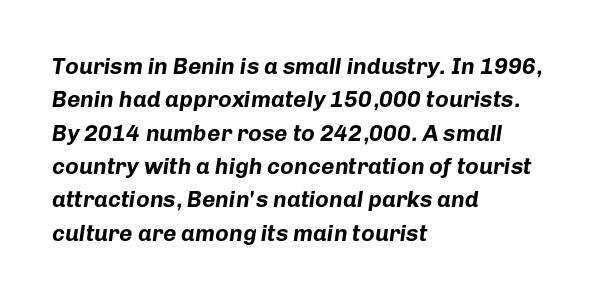
{"italic": "yes", "lean": "right", "slant_degrees": 8, "bold": "yes", "underline": "no", "align": "left", "line_spacing": "normal", "line_spacing_ratio": 1.45, "letter_spacing": "normal", "letter_spacing_em": 0.0, "glyph_px": 23}
